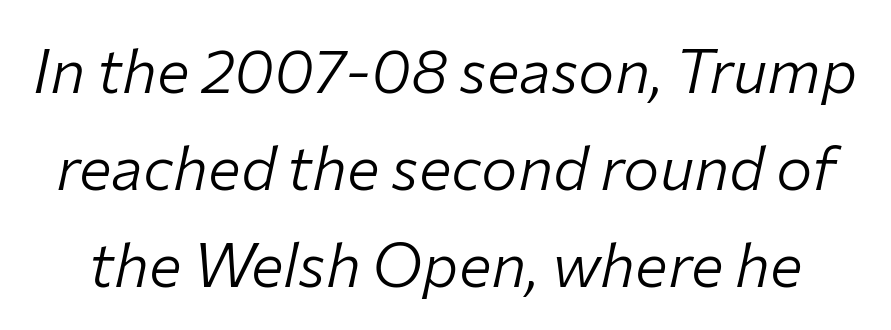
{"italic": "yes", "lean": "right", "slant_degrees": 12, "bold": "no", "weight": "light", "width": "normal", "stroke_contrast": "low", "x_height": "medium", "monospaced": "no", "underline": "no", "line_spacing": "normal", "line_spacing_ratio": 1.59, "letter_spacing": "normal", "letter_spacing_em": 0.0, "glyph_px": 61}
